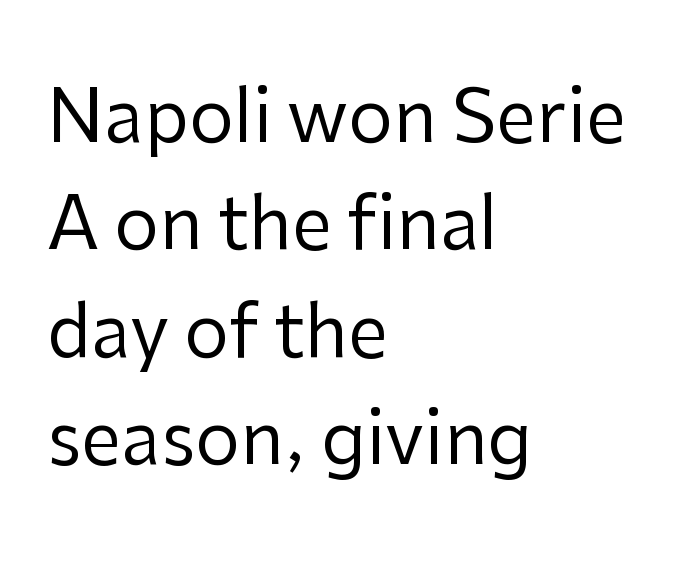
Q: Is the text bold? A: No.
Q: Is the text italic (slanted)? A: No, it is upright.
Q: Is the typeface a serif or a sans-serif typeface? A: Sans-serif.
Q: Is the text underlined? A: No.
Q: How is the paragraph aligned? A: Left-aligned.
Q: Is the spacing between letters normal or unusually wide? A: Normal.
Q: Is the spacing between lines tight, normal or loose? A: Normal.
Q: Width (condensed, normal, or wide)? A: Normal.
Q: Stroke contrast? A: Low.
Q: x-height? A: Medium.
Q: Monospaced? A: No.
